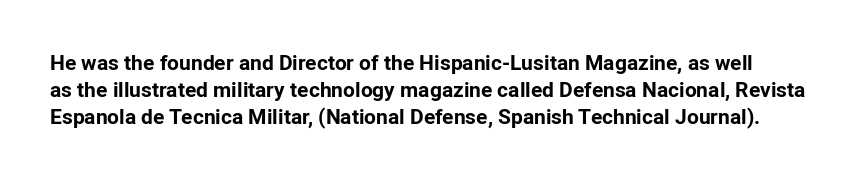
Q: Is the text bold? A: Yes.
Q: Is the text italic (slanted)? A: No, it is upright.
Q: Is the text underlined? A: No.
Q: Is the spacing between letters normal or unusually wide? A: Normal.
Q: Is the spacing between lines tight, normal or loose? A: Normal.
